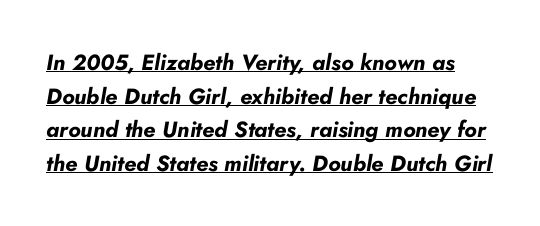
Every character sits at an angle, as italics do. Strong, thick strokes mark this as bold type. Honestly, the letter spacing is just normal — you wouldn't notice it. The leading is moderate, giving the passage an even texture.
